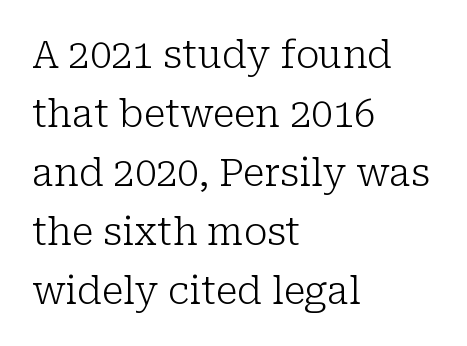
Q: Is the text bold? A: No.
Q: Is the text italic (slanted)? A: No, it is upright.
Q: Is the typeface a serif or a sans-serif typeface? A: Serif.
Q: Is the text underlined? A: No.
Q: How is the paragraph aligned? A: Left-aligned.
Q: Is the spacing between letters normal or unusually wide? A: Normal.
Q: Is the spacing between lines tight, normal or loose? A: Normal.
Q: Width (condensed, normal, or wide)? A: Normal.
Q: Stroke contrast? A: Low.
Q: x-height? A: Medium.
Q: Monospaced? A: No.
